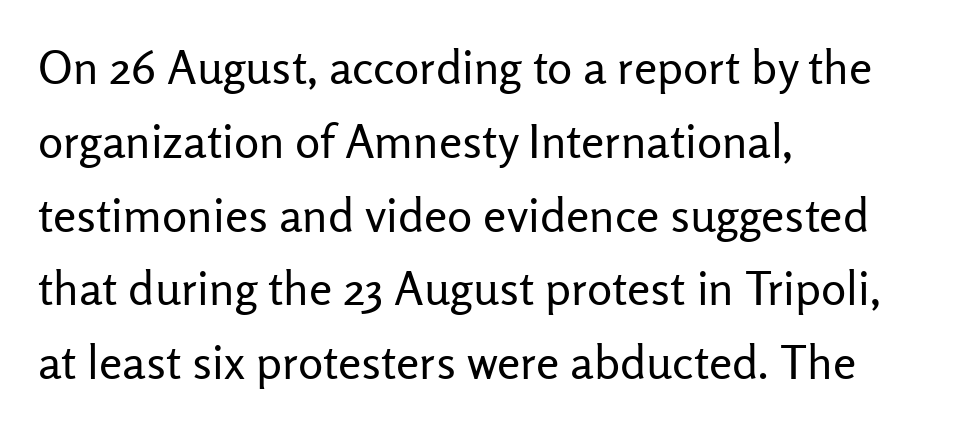
Q: Is the text bold? A: No.
Q: Is the text italic (slanted)? A: No, it is upright.
Q: Is the typeface a serif or a sans-serif typeface? A: Sans-serif.
Q: Is the text underlined? A: No.
Q: How is the paragraph aligned? A: Left-aligned.
Q: Is the spacing between letters normal or unusually wide? A: Normal.
Q: Is the spacing between lines tight, normal or loose? A: Normal.
Q: Width (condensed, normal, or wide)? A: Normal.
Q: Stroke contrast? A: Low.
Q: x-height? A: Medium.
Q: Monospaced? A: No.
